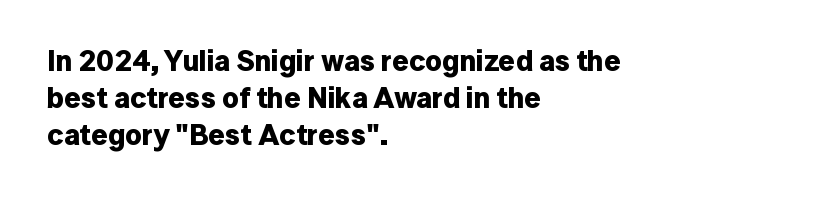
The image shows 29 px bold sans-serif type, upright; set left-aligned, normal line spacing (1.27x), normal letter spacing, not underlined; low stroke contrast and a medium x-height.
